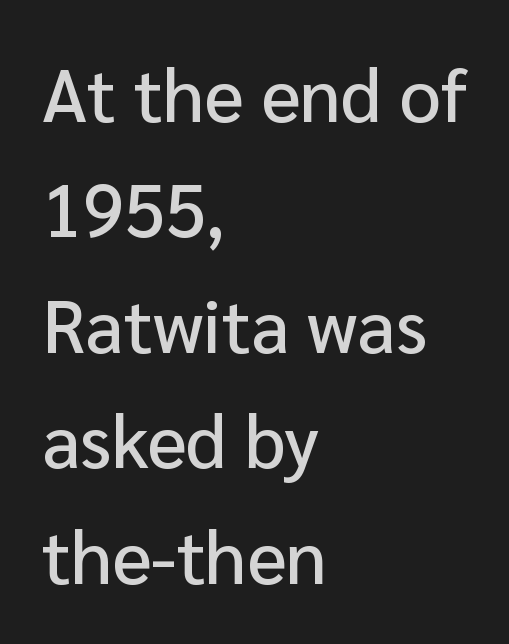
Q: Is the text italic (slanted)? A: No, it is upright.
Q: Is the typeface a serif or a sans-serif typeface? A: Sans-serif.
Q: Is the text underlined? A: No.
Q: How is the paragraph aligned? A: Left-aligned.
Q: Is the spacing between letters normal or unusually wide? A: Normal.
Q: Is the spacing between lines tight, normal or loose? A: Normal.
Q: Width (condensed, normal, or wide)? A: Normal.
Q: Stroke contrast? A: Low.
Q: x-height? A: Medium.
Q: Monospaced? A: No.
